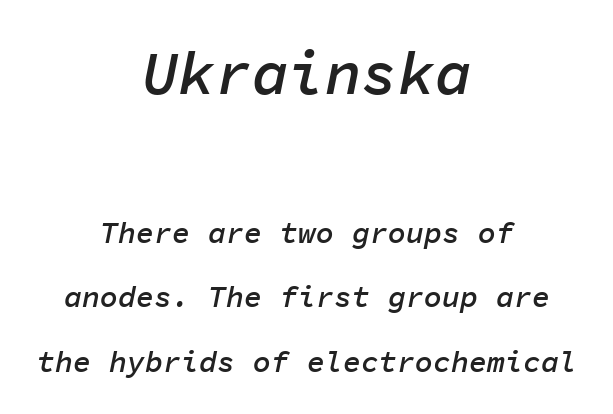
The image shows 61 px semibold type, italic (leaning right), monospaced; set centered, loose line spacing (2.15x), normal letter spacing, not underlined; the first (top) block is 2.03x larger; low stroke contrast and a medium x-height.
